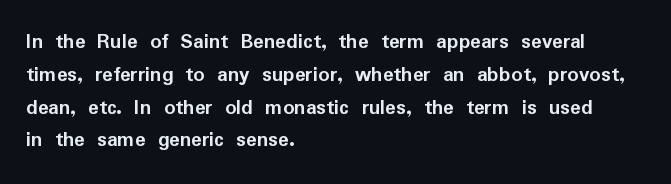
Nobody touched the tracking dial on this one. Alignment: flush left. Tall strokes in this sample are plumb rather than angled. Weight: bold.
